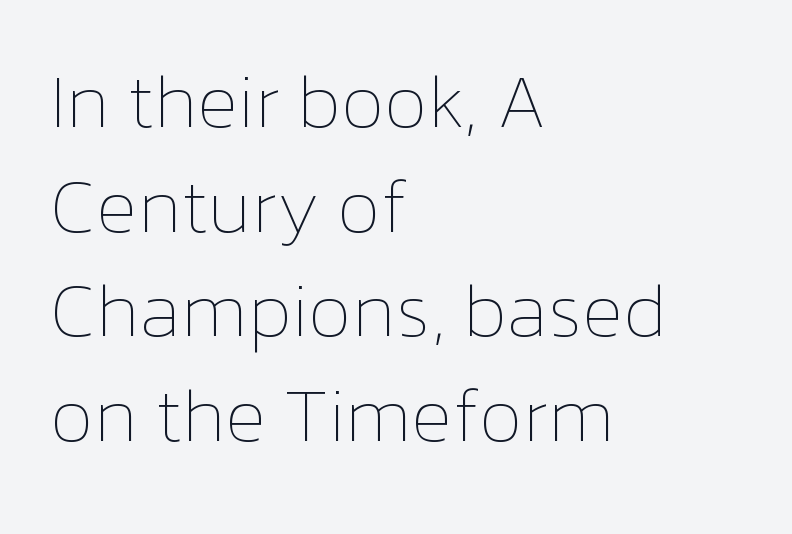
The image shows 77 px thin type, upright; set left-aligned, normal line spacing (1.36x), normal letter spacing, not underlined; low stroke contrast and a medium x-height.
